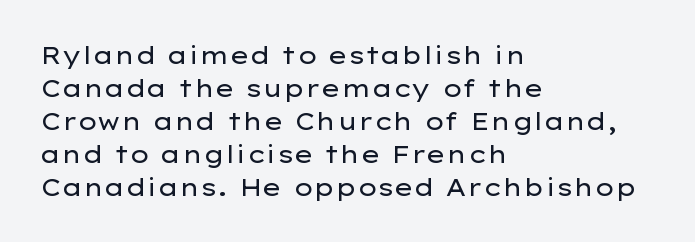
Q: Is the text bold? A: No.
Q: Is the text italic (slanted)? A: No, it is upright.
Q: Is the text underlined? A: No.
Q: How is the paragraph aligned? A: Left-aligned.
Q: Is the spacing between letters normal or unusually wide? A: Normal.
Q: Is the spacing between lines tight, normal or loose? A: Normal.
